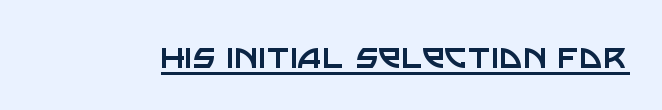
{"serif": "no", "italic": "no", "bold": "no", "weight": "regular", "width": "normal", "stroke_contrast": "low", "x_height": "large", "monospaced": "no", "underline": "yes", "letter_spacing": "normal", "letter_spacing_em": 0.0, "glyph_px": 41}
